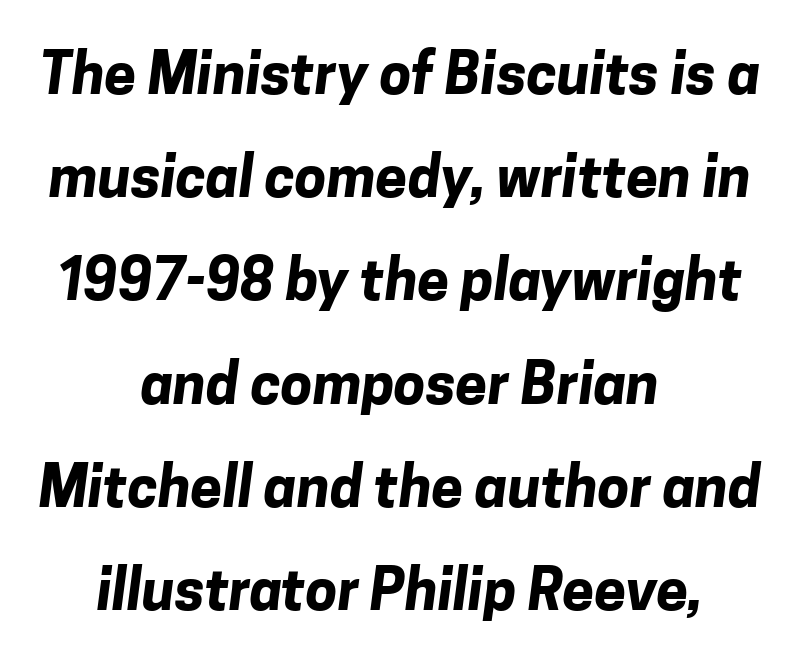
I'd describe the lettering as bold — thick and assertive. Typeset on center — no edge is straight. Stroke terminals: plain, sans-serif. Default kerning and tracking; the words read as compact shapes.
